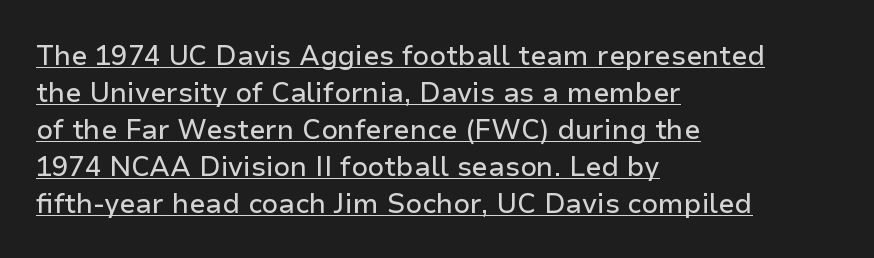
{"italic": "no", "underline": "yes", "align": "left", "line_spacing": "normal", "line_spacing_ratio": 1.37, "letter_spacing": "normal", "letter_spacing_em": 0.0, "glyph_px": 27}
